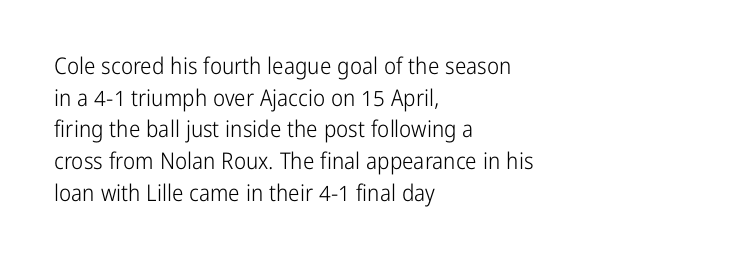
{"italic": "no", "bold": "no", "underline": "no", "align": "left", "line_spacing": "normal", "line_spacing_ratio": 1.38, "letter_spacing": "normal", "letter_spacing_em": 0.0, "glyph_px": 23}
